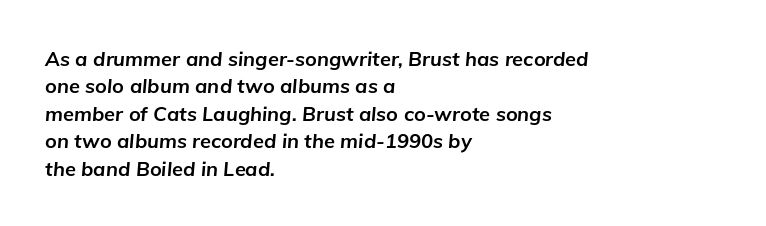
The rendering anchors every line to the left-hand side. If you measured baseline to baseline, you'd find a middling distance. Does the lettering tilt? It does — this is italic. Chunky letters — that's bold for sure. Anything drawn beneath the words? Only blank space. Characters follow at the spacing the type designer built in.
